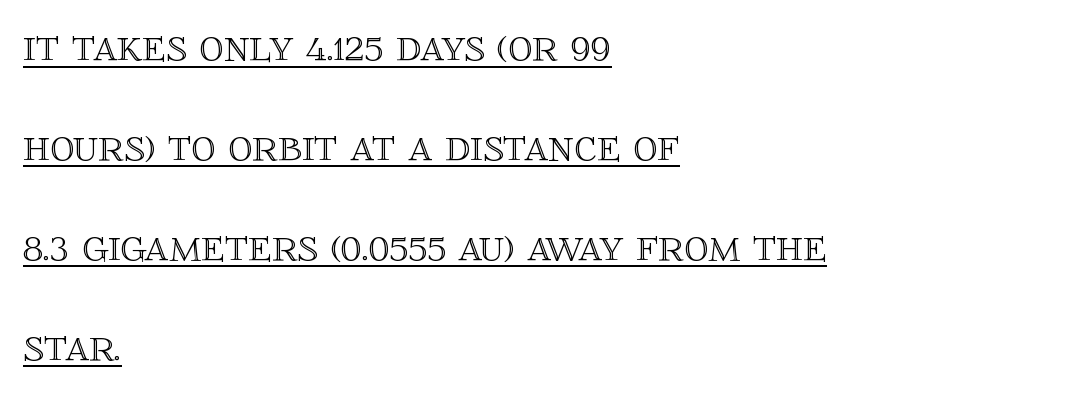
Q: Is the text italic (slanted)? A: No, it is upright.
Q: Is the text underlined? A: Yes.
Q: How is the paragraph aligned? A: Left-aligned.
Q: Is the spacing between letters normal or unusually wide? A: Normal.
Q: Is the spacing between lines tight, normal or loose? A: Loose.
Q: Width (condensed, normal, or wide)? A: Normal.
Q: x-height? A: Large.
Q: Monospaced? A: No.
